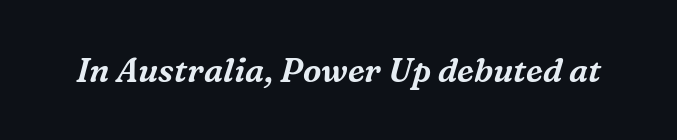
{"serif": "yes", "italic": "yes", "lean": "right", "slant_degrees": 16, "width": "normal", "stroke_contrast": "medium", "x_height": "medium", "monospaced": "no", "underline": "no", "letter_spacing": "normal", "letter_spacing_em": 0.0, "glyph_px": 33}
